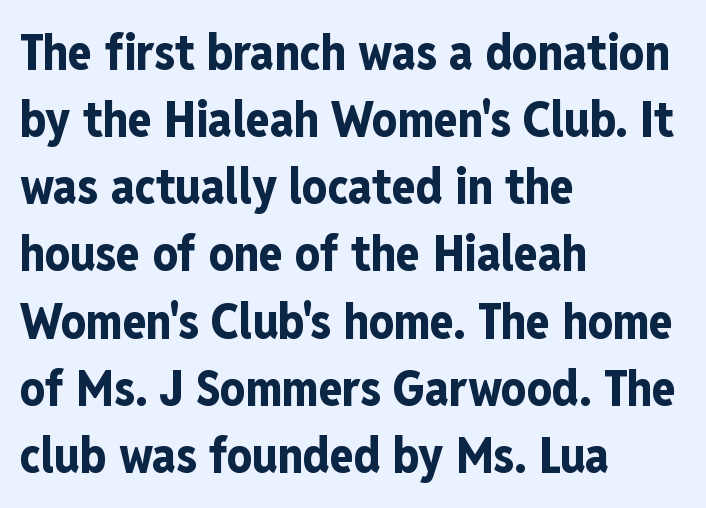
Tracking here is standard; glyphs follow each other at the usual distance. Do the characters align in a grid? No, the font is proportional. Grotesque or geometric, the face here clearly has no serifs. Notice how thick the strokes are: this is what a full bold looks like.
